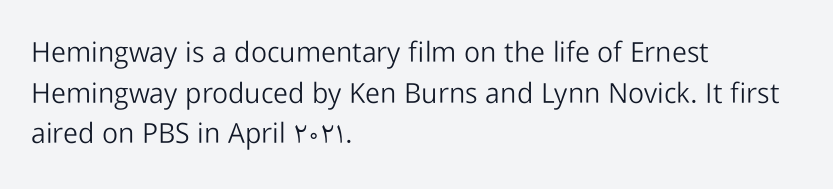
Q: Is the text bold? A: No.
Q: Is the text italic (slanted)? A: No, it is upright.
Q: Is the typeface a serif or a sans-serif typeface? A: Sans-serif.
Q: Is the text underlined? A: No.
Q: How is the paragraph aligned? A: Left-aligned.
Q: Is the spacing between letters normal or unusually wide? A: Normal.
Q: Is the spacing between lines tight, normal or loose? A: Normal.
Q: Width (condensed, normal, or wide)? A: Normal.
Q: Stroke contrast? A: Low.
Q: x-height? A: Medium.
Q: Monospaced? A: No.
